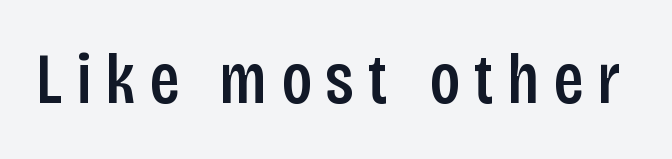
The image shows 72 px condensed sans-serif type, upright; set not underlined; low stroke contrast and a large x-height.
